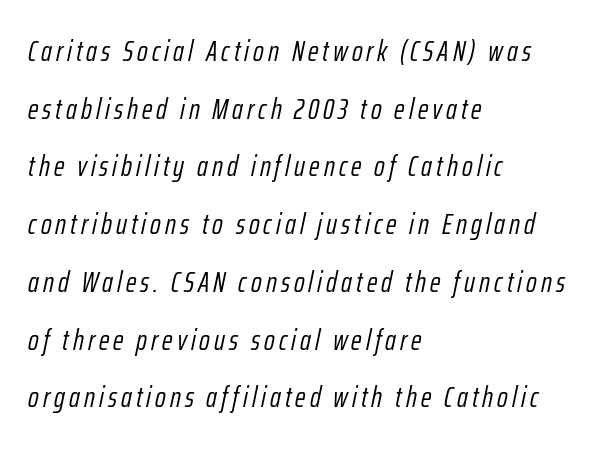
Q: Is the text bold? A: No.
Q: Is the text italic (slanted)? A: Yes, it leans right by about 12 degrees.
Q: Is the text underlined? A: No.
Q: How is the paragraph aligned? A: Left-aligned.
Q: Is the spacing between lines tight, normal or loose? A: Loose.
Q: Width (condensed, normal, or wide)? A: Condensed.
Q: Stroke contrast? A: Low.
Q: x-height? A: Medium.
Q: Monospaced? A: No.
